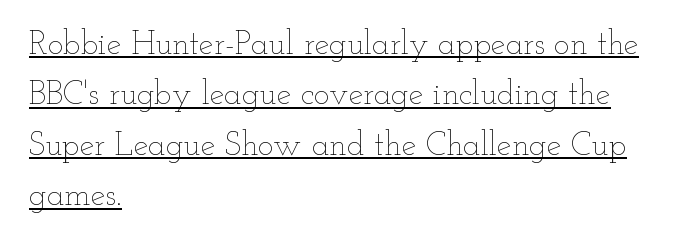
{"italic": "no", "bold": "no", "weight": "thin", "width": "wide", "stroke_contrast": "low", "x_height": "small", "monospaced": "no", "underline": "yes", "align": "left", "line_spacing": "normal", "line_spacing_ratio": 1.53, "letter_spacing": "normal", "letter_spacing_em": 0.0, "glyph_px": 33}
